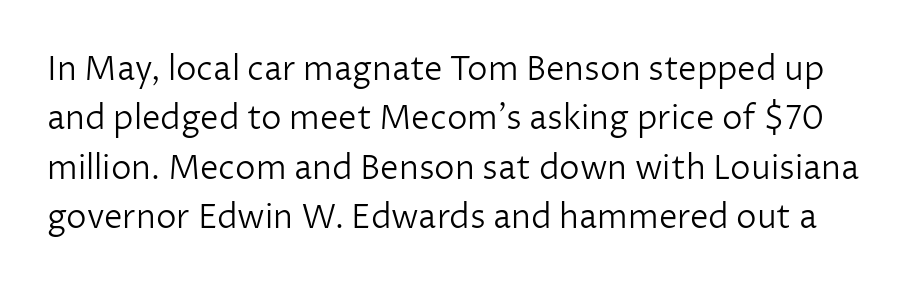
Q: Is the text bold? A: No.
Q: Is the text italic (slanted)? A: No, it is upright.
Q: Is the typeface a serif or a sans-serif typeface? A: Sans-serif.
Q: Is the text underlined? A: No.
Q: Is the spacing between letters normal or unusually wide? A: Normal.
Q: Is the spacing between lines tight, normal or loose? A: Normal.
Q: Width (condensed, normal, or wide)? A: Normal.
Q: Stroke contrast? A: Low.
Q: x-height? A: Medium.
Q: Monospaced? A: No.
